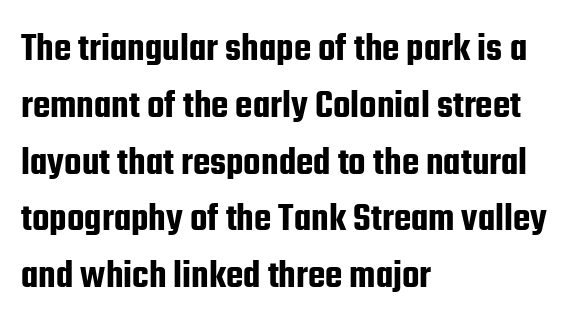
Q: Is the text italic (slanted)? A: No, it is upright.
Q: Is the typeface a serif or a sans-serif typeface? A: Sans-serif.
Q: Is the text underlined? A: No.
Q: How is the paragraph aligned? A: Left-aligned.
Q: Is the spacing between letters normal or unusually wide? A: Normal.
Q: Is the spacing between lines tight, normal or loose? A: Normal.
Q: Width (condensed, normal, or wide)? A: Condensed.
Q: Stroke contrast? A: Low.
Q: x-height? A: Medium.
Q: Monospaced? A: No.
